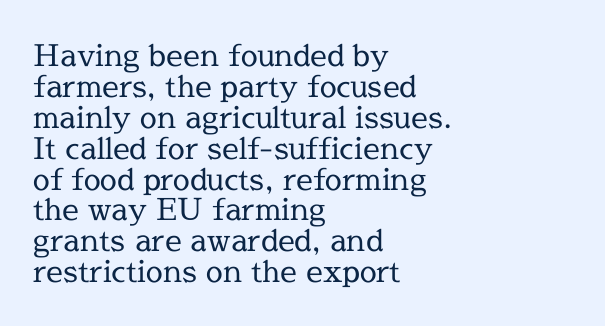
The image shows 30 px regular-weight serif type, upright; set left-aligned, tight line spacing (1.03x), normal letter spacing, not underlined; a medium x-height.
